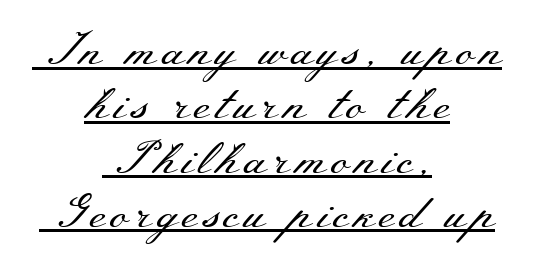
A typesetter would label this face a serif. Compared with a typical body face, this is equally light or lighter still. Glance below the letters and you will spot a drawn line. Does the copy run flush right? No — it is centered line by line.
